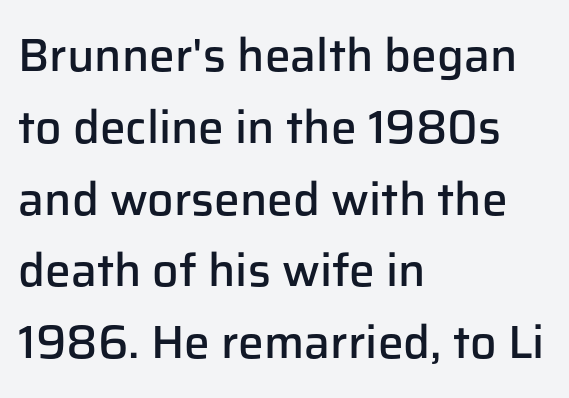
Q: Is the text bold? A: Semi-bold.
Q: Is the text italic (slanted)? A: No, it is upright.
Q: Is the typeface a serif or a sans-serif typeface? A: Sans-serif.
Q: Is the text underlined? A: No.
Q: How is the paragraph aligned? A: Left-aligned.
Q: Is the spacing between letters normal or unusually wide? A: Normal.
Q: Is the spacing between lines tight, normal or loose? A: Normal.
Q: Width (condensed, normal, or wide)? A: Normal.
Q: Stroke contrast? A: Low.
Q: x-height? A: Medium.
Q: Monospaced? A: No.
